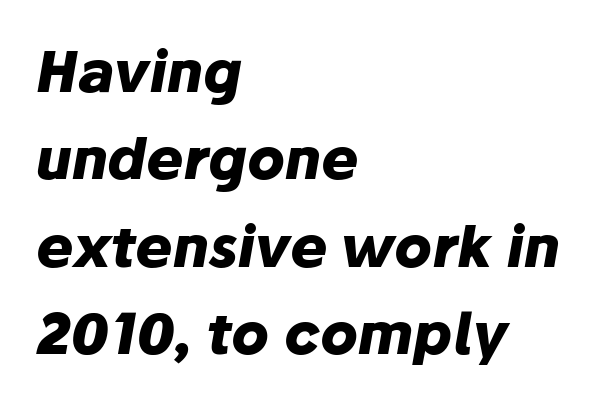
{"italic": "yes", "lean": "right", "slant_degrees": 10, "bold": "yes", "weight": "heavy", "width": "normal", "stroke_contrast": "low", "x_height": "medium", "monospaced": "no", "underline": "no", "align": "left", "line_spacing": "normal", "line_spacing_ratio": 1.56, "letter_spacing": "normal", "letter_spacing_em": 0.0, "glyph_px": 56}
